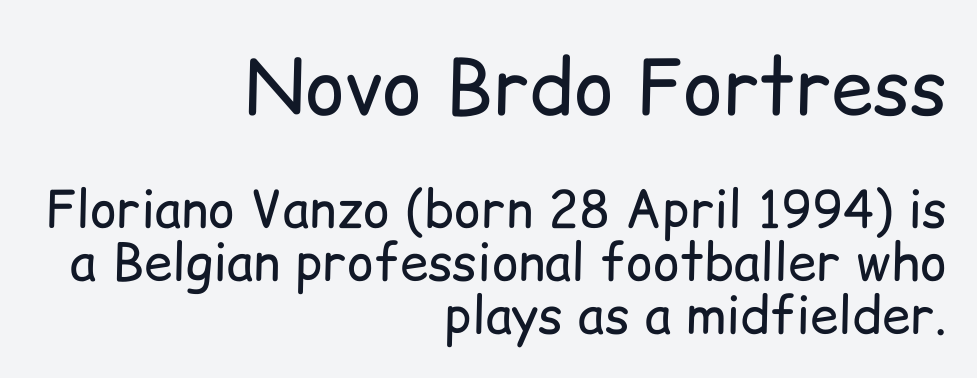
{"serif": "no", "italic": "no", "bold": "no", "weight": "regular", "width": "normal", "stroke_contrast": "low", "x_height": "medium", "monospaced": "no", "underline": "no", "align": "right", "line_spacing": "tight", "line_spacing_ratio": 1.04, "letter_spacing": "normal", "letter_spacing_em": 0.0, "larger_block": "first", "size_ratio": 1.49, "glyph_px": 76}
